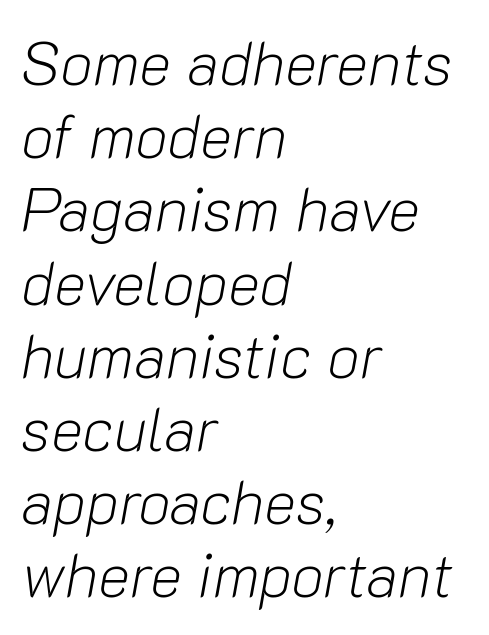
Q: Is the text bold? A: No.
Q: Is the text italic (slanted)? A: Yes, it leans right by about 10 degrees.
Q: Is the text underlined? A: No.
Q: How is the paragraph aligned? A: Left-aligned.
Q: Is the spacing between letters normal or unusually wide? A: Normal.
Q: Width (condensed, normal, or wide)? A: Normal.
Q: Stroke contrast? A: Low.
Q: x-height? A: Medium.
Q: Monospaced? A: No.
